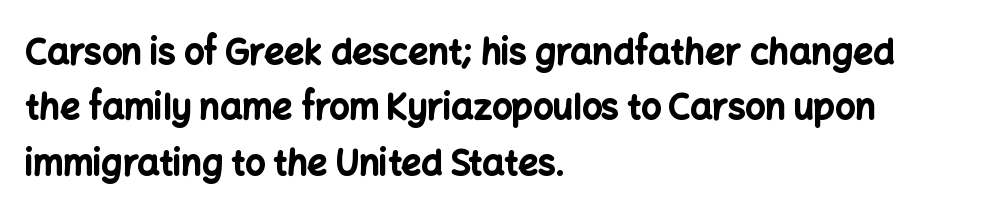
Q: Is the text bold? A: Yes.
Q: Is the text italic (slanted)? A: No, it is upright.
Q: Is the typeface a serif or a sans-serif typeface? A: Sans-serif.
Q: Is the text underlined? A: No.
Q: How is the paragraph aligned? A: Left-aligned.
Q: Is the spacing between letters normal or unusually wide? A: Normal.
Q: Is the spacing between lines tight, normal or loose? A: Normal.
Q: Width (condensed, normal, or wide)? A: Normal.
Q: Stroke contrast? A: Low.
Q: x-height? A: Medium.
Q: Monospaced? A: No.
